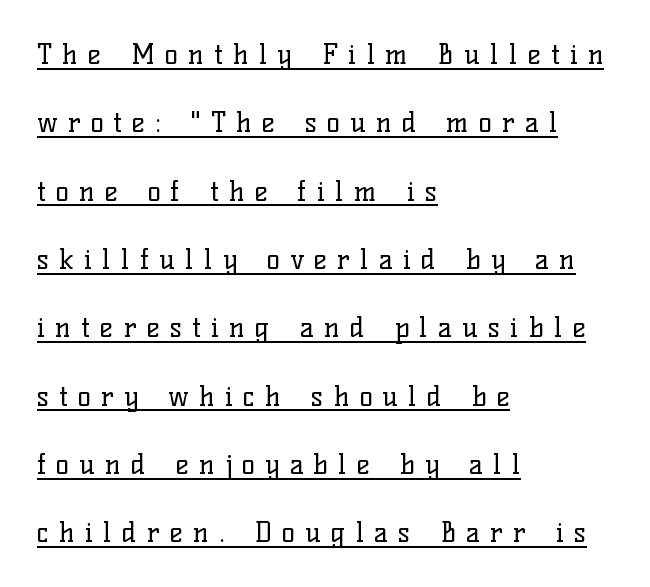
What kind of face is this? One with serifs. Is this a heavy cut? Hardly; it is regular or lighter. Line starts are locked; line ends wander. The words here are underlined. Every stem runs plumb, perpendicular to the baseline. Proportional: the letters do not fall into vertical columns.
